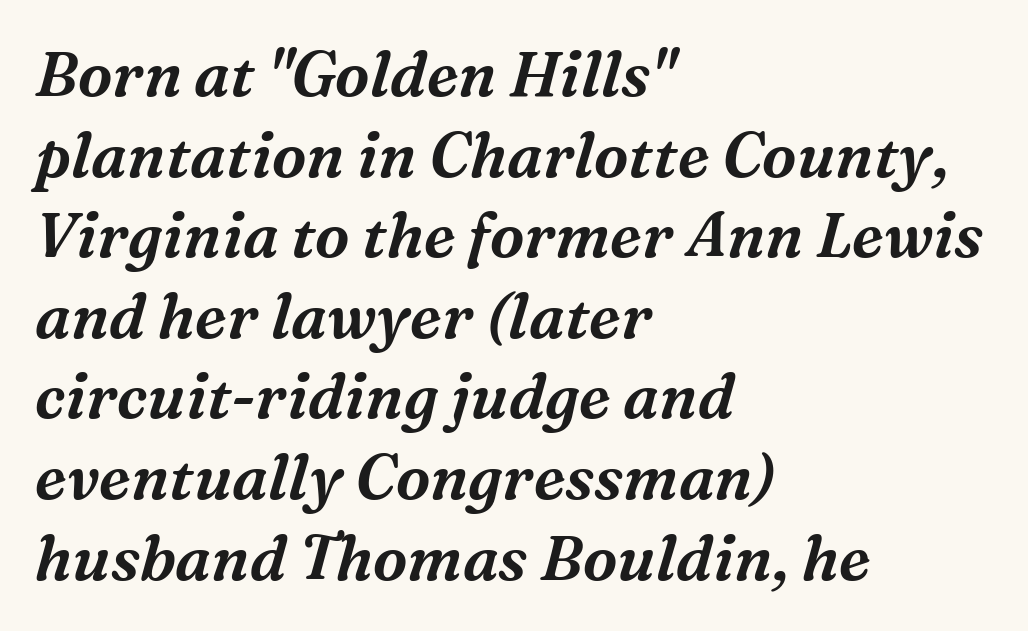
The image shows 62 px serif type, italic (leaning right); set left-aligned, normal line spacing (1.3x), normal letter spacing, not underlined; medium stroke contrast and a medium x-height.
